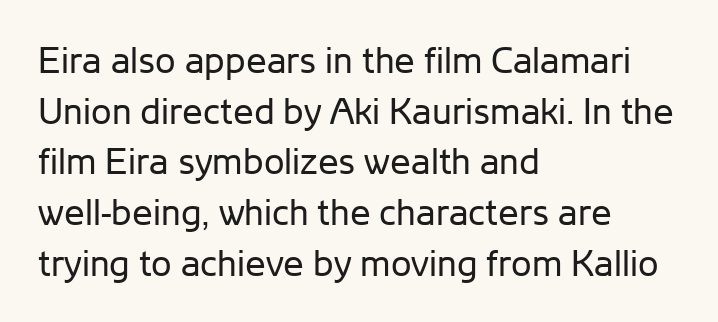
{"serif": "no", "italic": "no", "bold": "no", "weight": "regular", "width": "normal", "stroke_contrast": "low", "x_height": "medium", "monospaced": "no", "underline": "no", "align": "left", "line_spacing": "normal", "line_spacing_ratio": 1.37, "letter_spacing": "normal", "letter_spacing_em": 0.0, "glyph_px": 37}
